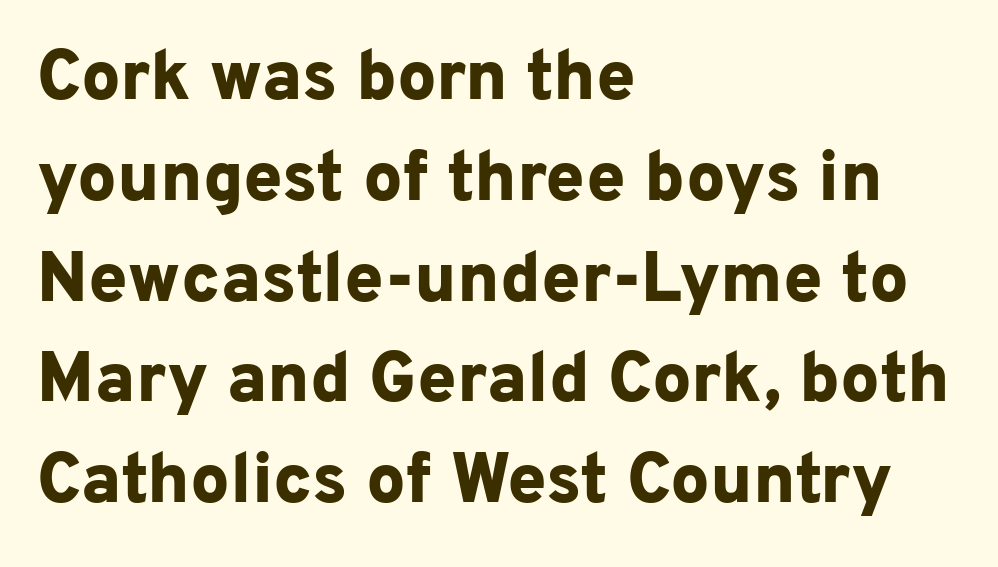
The image shows 70 px bold sans-serif type, upright; set left-aligned, normal line spacing (1.44x), normal letter spacing, not underlined; low stroke contrast and a medium x-height.
